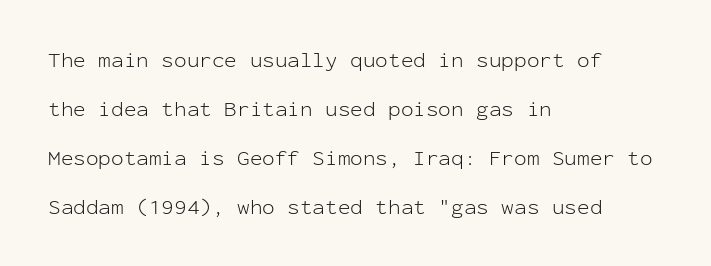
The image shows 21 px text type, upright; set left-aligned, loose line spacing (2.33x), normal letter spacing, not underlined.
